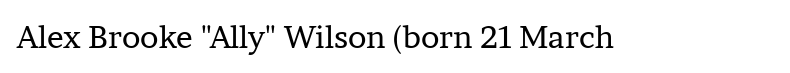
Q: Is the text bold? A: No.
Q: Is the text italic (slanted)? A: No, it is upright.
Q: Is the typeface a serif or a sans-serif typeface? A: Serif.
Q: Is the text underlined? A: No.
Q: Is the spacing between letters normal or unusually wide? A: Normal.
Q: Width (condensed, normal, or wide)? A: Normal.
Q: Stroke contrast? A: Low.
Q: x-height? A: Medium.
Q: Monospaced? A: No.
